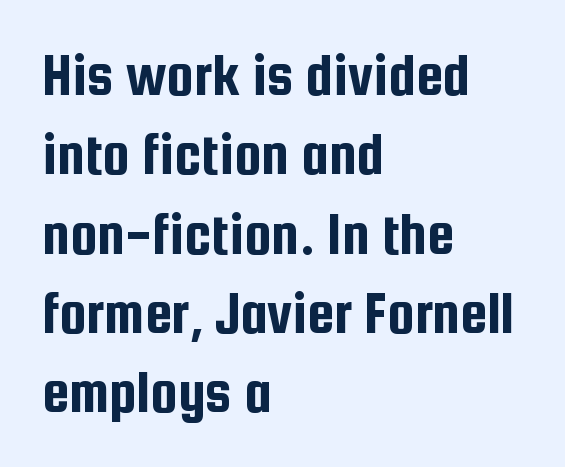
Q: Is the text italic (slanted)? A: No, it is upright.
Q: Is the typeface a serif or a sans-serif typeface? A: Sans-serif.
Q: Is the text underlined? A: No.
Q: How is the paragraph aligned? A: Left-aligned.
Q: Is the spacing between letters normal or unusually wide? A: Normal.
Q: Is the spacing between lines tight, normal or loose? A: Normal.
Q: Width (condensed, normal, or wide)? A: Condensed.
Q: Stroke contrast? A: Low.
Q: x-height? A: Medium.
Q: Monospaced? A: No.
